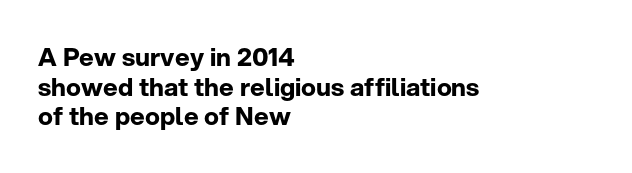
Q: Is the text bold? A: Yes.
Q: Is the text italic (slanted)? A: No, it is upright.
Q: Is the text underlined? A: No.
Q: How is the paragraph aligned? A: Left-aligned.
Q: Is the spacing between letters normal or unusually wide? A: Normal.
